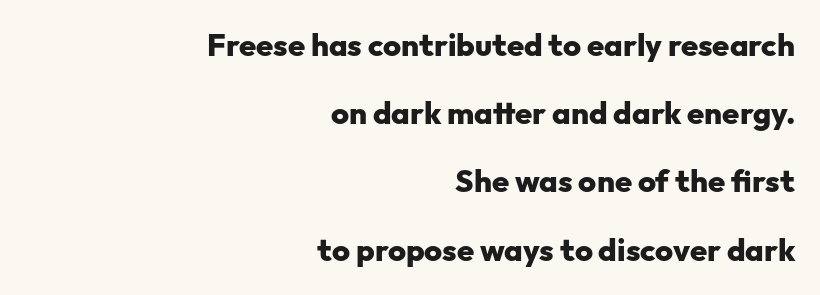
The image shows 31 px heavy sans-serif type, upright; set right-aligned, loose line spacing (2.2x), normal letter spacing, not underlined; low stroke contrast and a medium x-height.
